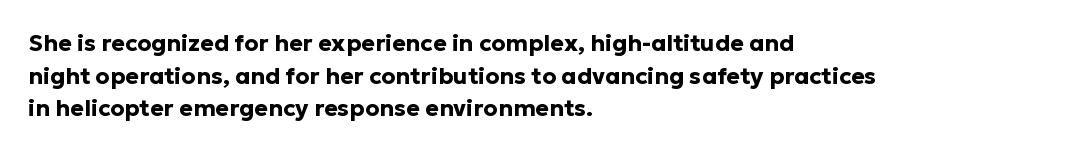
Here the glyphs are tracked normally, forming tight word shapes. One-word summary of the alignment: left. In terms of posture, this sample is upright. Notice how thick the strokes are: this is what a full bold looks like. The lines sit at an ordinary, default distance from one another.
